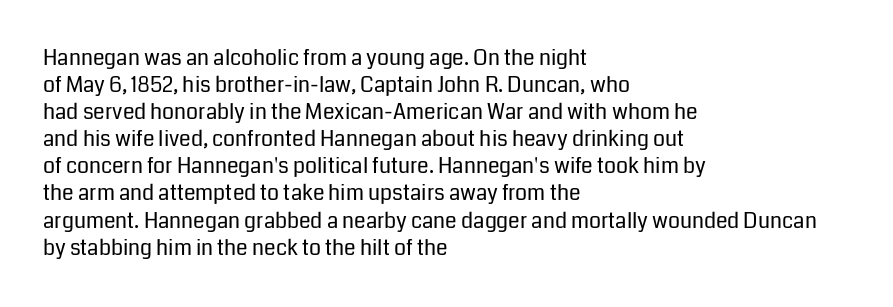
The passage shown is not underscored anywhere. Summary of vertical rhythm: regular, with standard interline spacing. The rag falls on the right side of this text block. Notice how the stems are strictly vertical — no italics here. Vertical stems look standard width or narrower in stroke.
